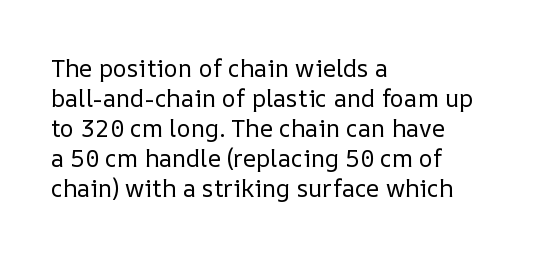
Q: Is the text bold? A: No.
Q: Is the text italic (slanted)? A: No, it is upright.
Q: Is the text underlined? A: No.
Q: How is the paragraph aligned? A: Left-aligned.
Q: Is the spacing between letters normal or unusually wide? A: Normal.
Q: Is the spacing between lines tight, normal or loose? A: Normal.
